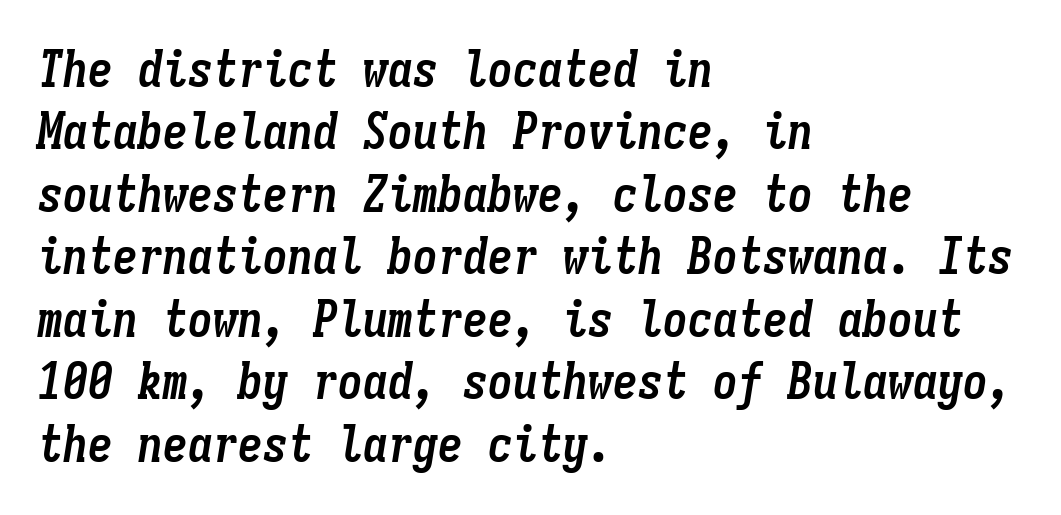
{"italic": "yes", "lean": "right", "slant_degrees": 9, "bold": "yes", "weight": "semibold", "width": "condensed", "stroke_contrast": "low", "x_height": "medium", "monospaced": "yes", "underline": "no", "align": "left", "line_spacing": "normal", "line_spacing_ratio": 1.25, "letter_spacing": "normal", "letter_spacing_em": 0.0, "glyph_px": 50}
